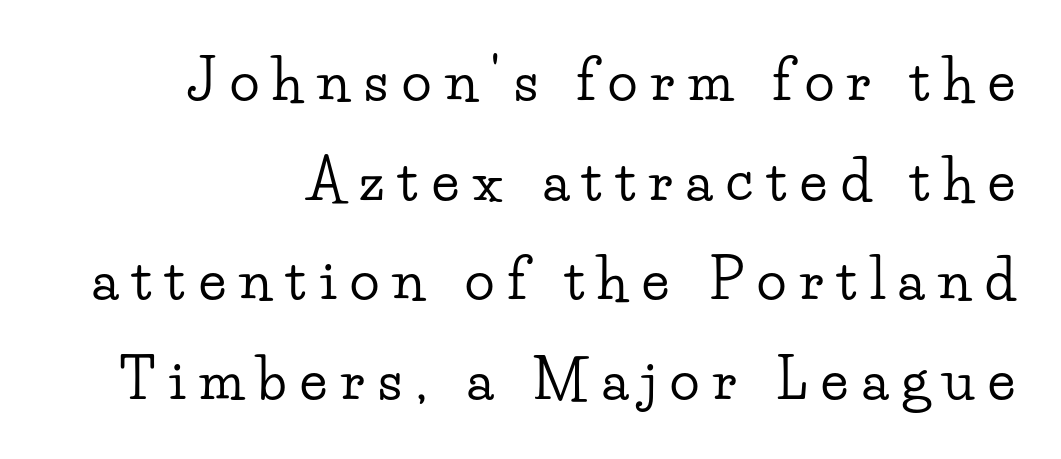
Posture: straight, roman, zero tilt. Each letter keeps its own natural width here, so spacing adapts to shape. The horizontal fit of the characters is loose and conspicuously gappy. The passage shown is not underscored anywhere. Line ends are locked; line starts wander. The font family rendered here belongs to the serif group.
